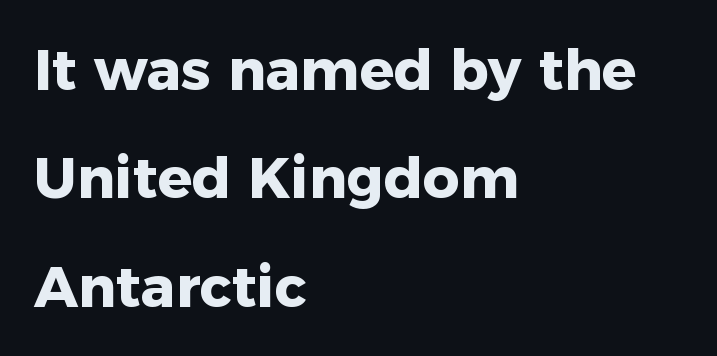
The image shows 57 px heavy sans-serif type, upright; set left-aligned, loose line spacing (1.9x), normal letter spacing, not underlined; low stroke contrast and a medium x-height.
